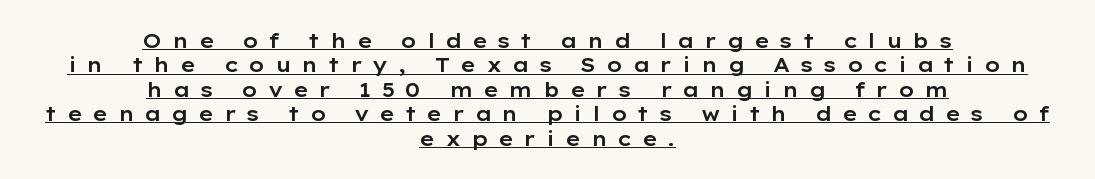
The image shows 20 px text type, upright; set centered, line spacing 1.22x, unusually wide letter spacing (+0.49 em), underlined.
